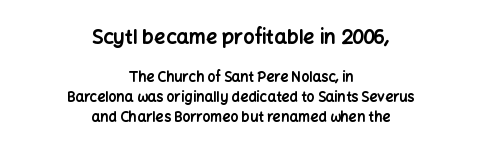
The space directly below the letters is spotless. The line texture is even and compact thanks to regular tracking. Visually, the top section dominates because its glyphs are scaled up. If you drew a line through each stem, it would be perfectly vertical. The lines are quadded center. Leading: standard.
